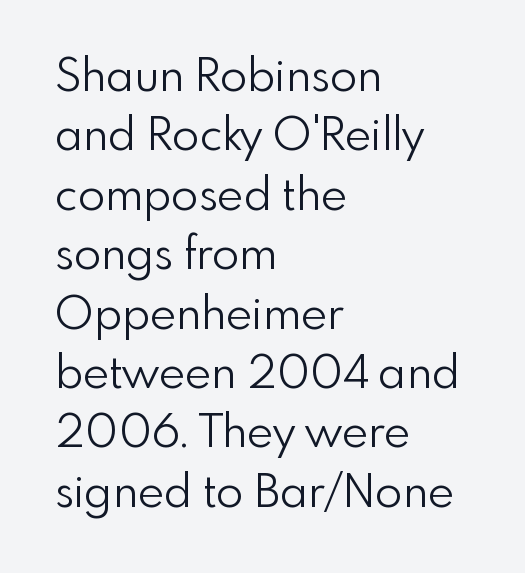
The image shows 45 px light sans-serif type, upright; set left-aligned, normal line spacing (1.32x), normal letter spacing, not underlined; low stroke contrast and a small x-height.
